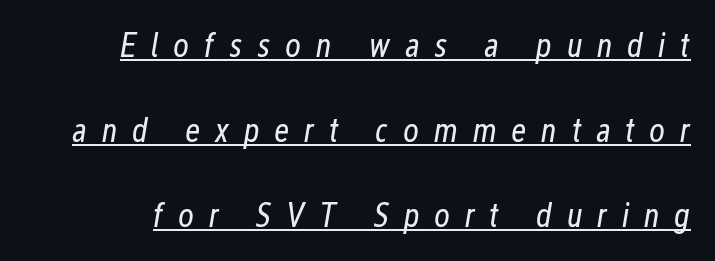
{"italic": "yes", "lean": "right", "slant_degrees": 12, "bold": "no", "weight": "regular", "width": "condensed", "stroke_contrast": "low", "x_height": "medium", "monospaced": "no", "underline": "yes", "line_spacing": "loose", "line_spacing_ratio": 2.5, "letter_spacing": "wide", "letter_spacing_em": 0.43, "glyph_px": 34}
